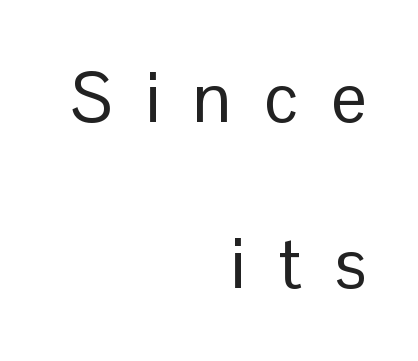
The image shows 70 px regular-weight sans-serif type, upright; set right-aligned, loose line spacing (2.37x), unusually wide letter spacing (+0.47 em), not underlined; low stroke contrast and a medium x-height.
